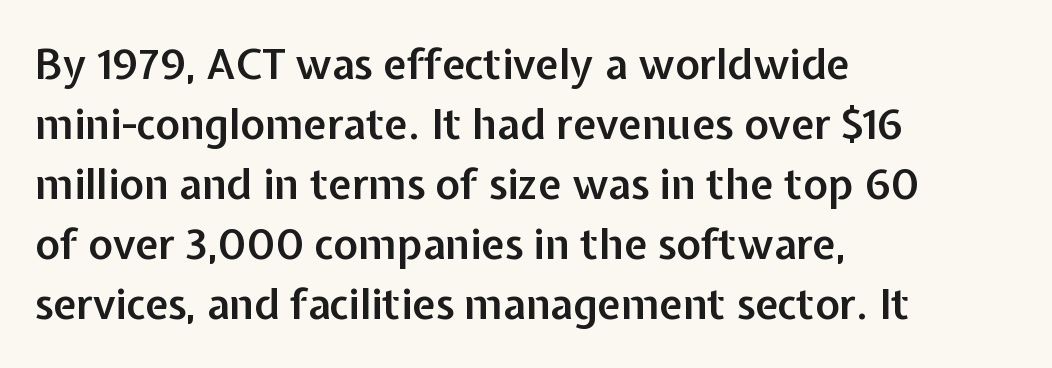
Typesetter's note: demi weight, one step under bold. Here the designer chose a conventional face with non-uniform glyph widths. The ragged edge is on the right, which tells us the setting is flush left. The words here are not underlined. When letters stand straight like this, we call the style roman or upright. Interline gaps are of average width in this sample.
